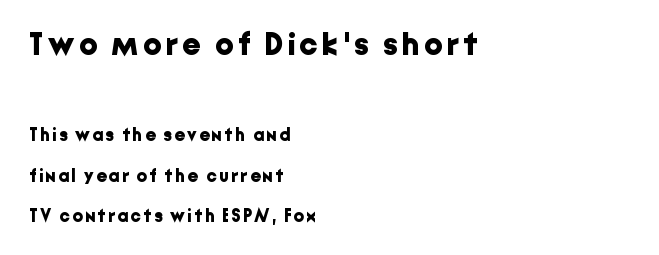
{"serif": "no", "italic": "no", "bold": "yes", "weight": "bold", "width": "normal", "stroke_contrast": "low", "x_height": "medium", "monospaced": "no", "underline": "no", "align": "left", "line_spacing": "loose", "line_spacing_ratio": 2.24, "larger_block": "first", "size_ratio": 1.78, "glyph_px": 32}
